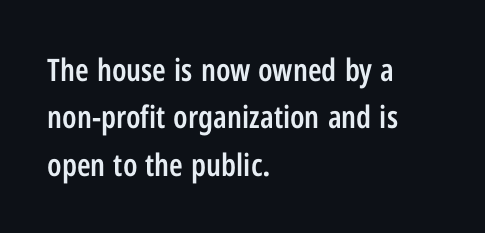
{"serif": "no", "italic": "no", "bold": "semi", "weight": "semibold", "width": "condensed", "stroke_contrast": "low", "x_height": "medium", "monospaced": "no", "underline": "no", "align": "left", "line_spacing": "normal", "line_spacing_ratio": 1.53, "letter_spacing": "normal", "letter_spacing_em": 0.0, "glyph_px": 31}
